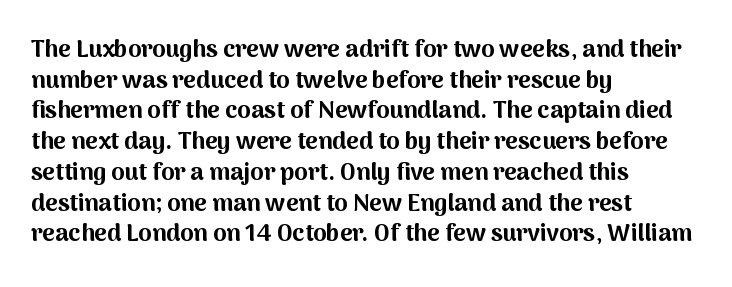
Q: Is the text bold? A: Yes.
Q: Is the text italic (slanted)? A: No, it is upright.
Q: Is the text underlined? A: No.
Q: How is the paragraph aligned? A: Left-aligned.
Q: Is the spacing between letters normal or unusually wide? A: Normal.
Q: Is the spacing between lines tight, normal or loose? A: Normal.
